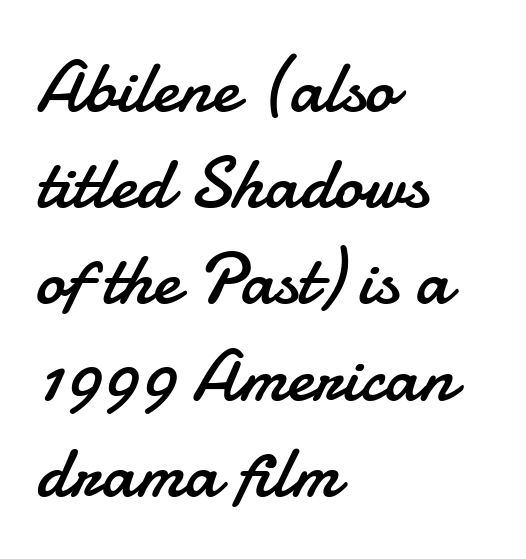
You could not count columns in this text — the font is proportionally spaced. This rendering employs a face without finishing strokes, i.e., a sans-serif. The baseline area is clear. How would I describe the line gaps? Plain and ordinary.
